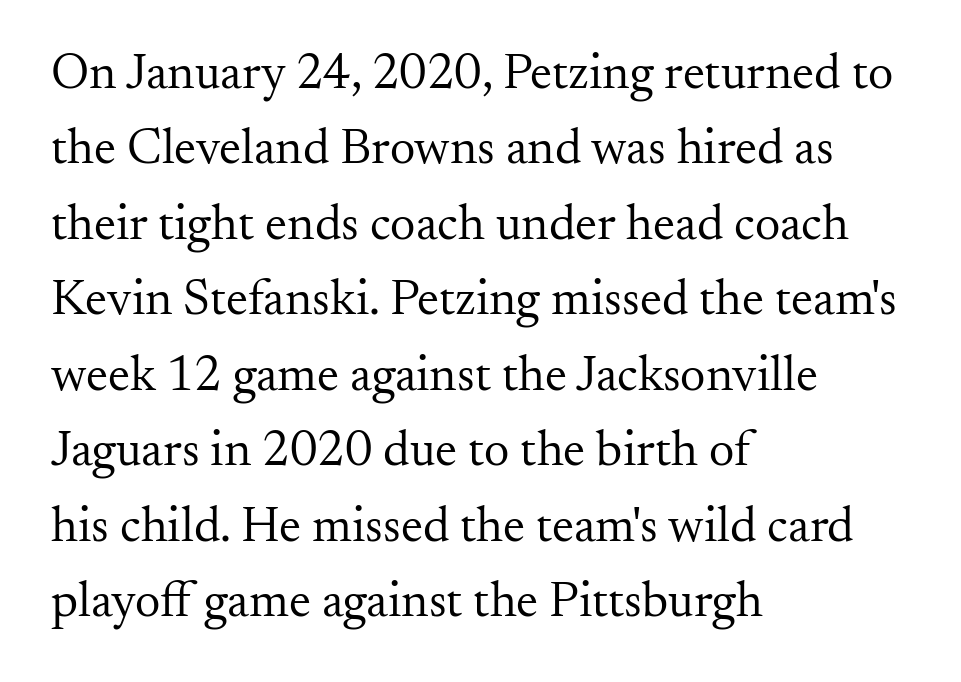
{"serif": "yes", "italic": "no", "bold": "no", "weight": "regular", "width": "normal", "stroke_contrast": "medium", "x_height": "small", "monospaced": "no", "underline": "no", "align": "left", "line_spacing": "normal", "line_spacing_ratio": 1.51, "letter_spacing": "normal", "letter_spacing_em": 0.0, "glyph_px": 50}
